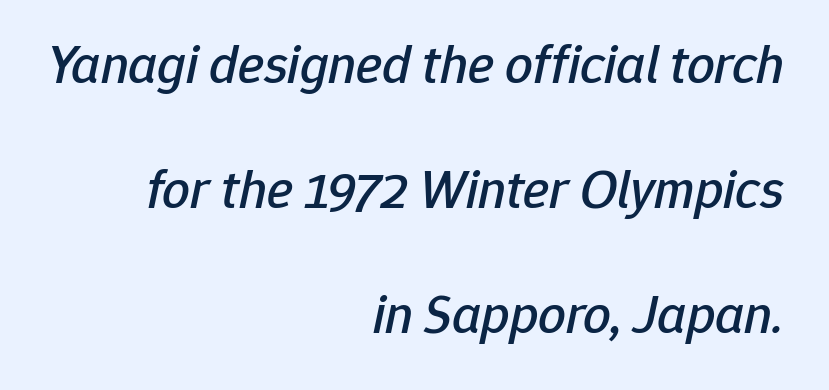
The image shows 55 px text type, italic (leaning right); set right-aligned, loose line spacing (2.27x), normal letter spacing, not underlined; low stroke contrast and a medium x-height.
